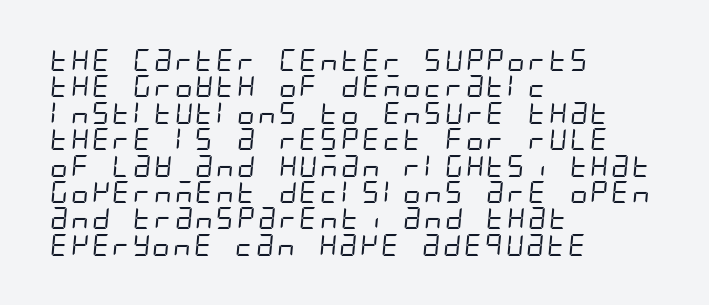
On a weight scale, this lands at 450 or below. Is the block centered? No — it sits flush against the left margin. The strip under each line holds only bare page. What stands out about the letter spacing? Nothing — it is the standard amount.
